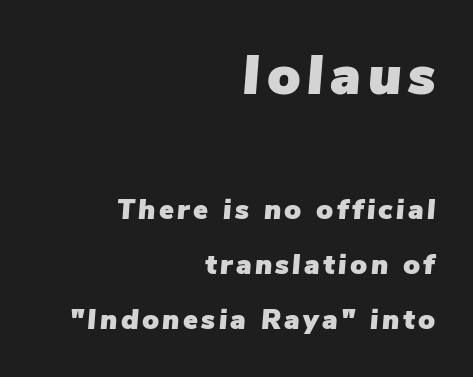
{"italic": "yes", "lean": "right", "slant_degrees": 5, "width": "normal", "stroke_contrast": "low", "x_height": "medium", "monospaced": "no", "underline": "no", "align": "right", "line_spacing": "loose", "line_spacing_ratio": 1.96, "larger_block": "first", "size_ratio": 1.96, "glyph_px": 55}
